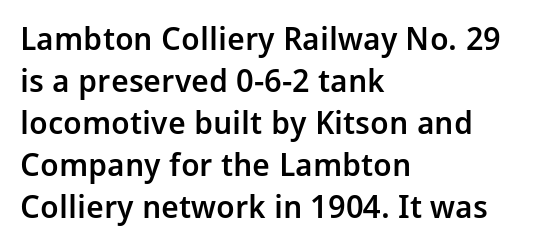
Q: Is the text bold? A: Semi-bold.
Q: Is the text italic (slanted)? A: No, it is upright.
Q: Is the typeface a serif or a sans-serif typeface? A: Sans-serif.
Q: Is the text underlined? A: No.
Q: How is the paragraph aligned? A: Left-aligned.
Q: Is the spacing between letters normal or unusually wide? A: Normal.
Q: Is the spacing between lines tight, normal or loose? A: Normal.
Q: Width (condensed, normal, or wide)? A: Normal.
Q: Stroke contrast? A: Low.
Q: x-height? A: Medium.
Q: Monospaced? A: No.
